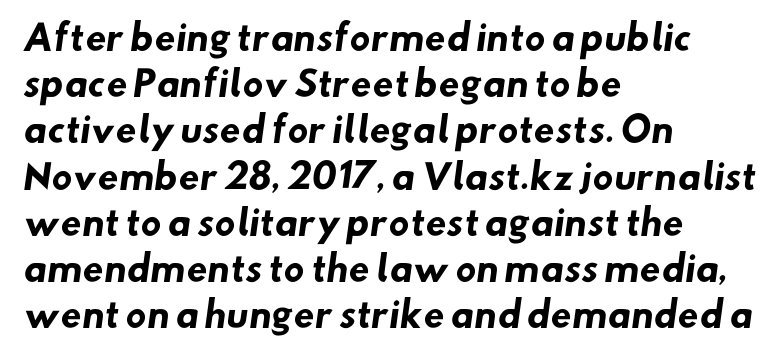
Notice how descenders clear the ascenders below comfortably — that's standard leading. Line beginnings align vertically; line endings do not. The strip under each line holds only bare page. The passage shown is typed in a proportional face where columns would drift. The text was rendered using a sans face with plain stroke endings. Strong, thick strokes mark this as bold type.
